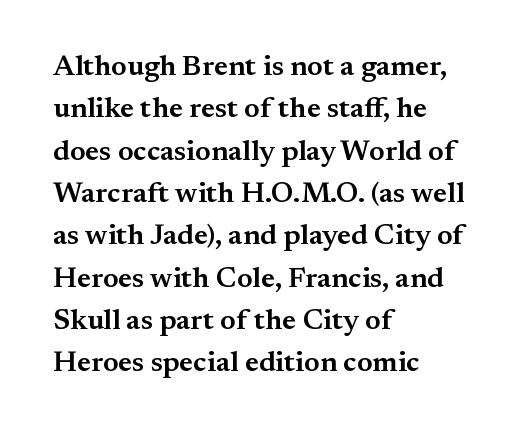
How would I describe the line gaps? Plain and ordinary. Varying glyph widths throughout — classic text-font behaviour. The passage shown is typeset with a serif family. Do the letters lean? They stand straight. What stands out about the letter spacing? Nothing — it is the standard amount. The words here are not underlined.
